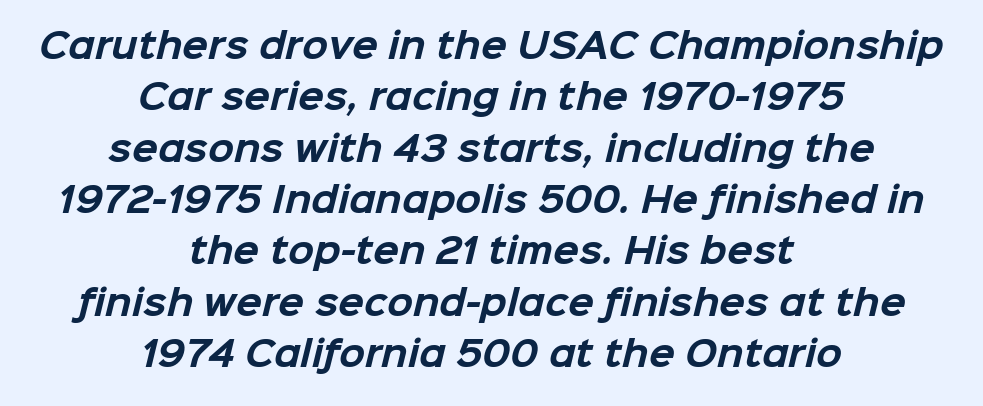
Regarding leading, the lines here are spaced in the standard way. The setting favours the middle, as headings and verse often do. Spacing between characters is what you'd get straight out of the box. The strip under each line holds only bare page.
